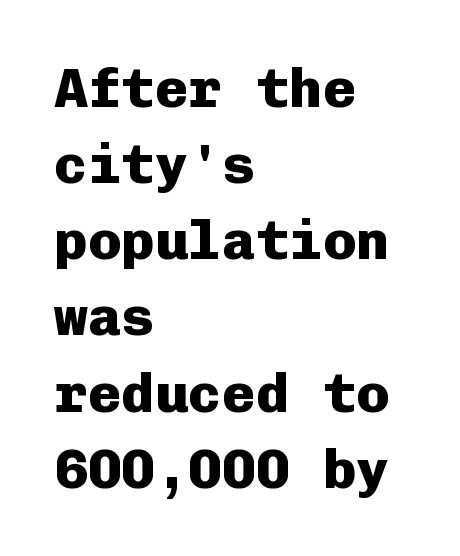
Short note: letters normally spaced. Compared with an ordinary text face, these strokes are far heavier — a full bold. Left-aligned paragraph, ragged on the right. Descenders hang freely into open space. Notice how descenders clear the ascenders below comfortably — that's standard leading. Every character sits straight up, as roman type does.
